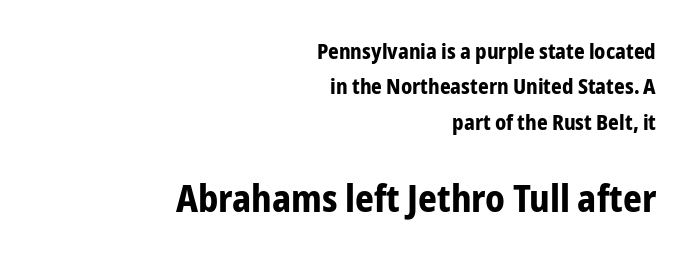
Vertical spacing — default. The typesetter chose a ragged-left arrangement here. Between one letter and the next there's only the usual sliver of space. The font's upright variant was chosen for this text. Looks like regular typesetting: each glyph gets only the width it needs. Bigger letters appear in the bottom chunk; the top chunk is reduced.
